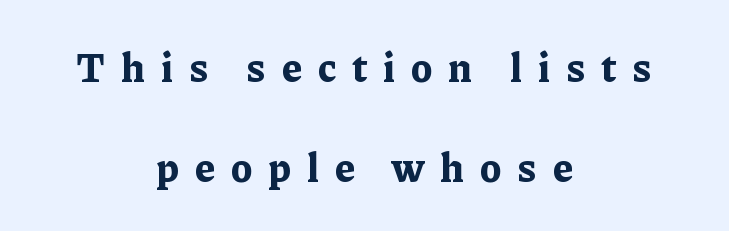
The image shows 41 px bold serif type, upright; set centered, loose line spacing (2.43x), unusually wide letter spacing (+0.39 em), not underlined; low stroke contrast and a medium x-height.
